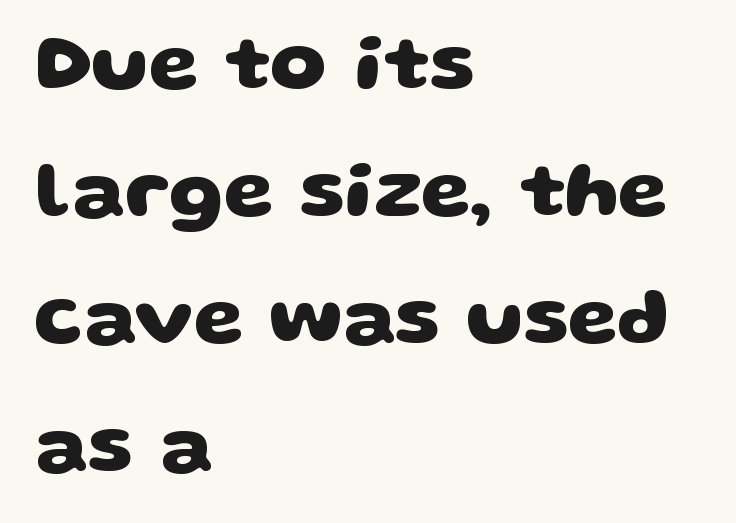
Letters rest on an invisible, unmarked baseline. Varying glyph widths throughout — classic text-font behaviour. Typeset ragged right — the left edge is the straight one. Leading matches the norm, producing a regular column. This rendering employs a face without finishing strokes, i.e., a sans-serif.
